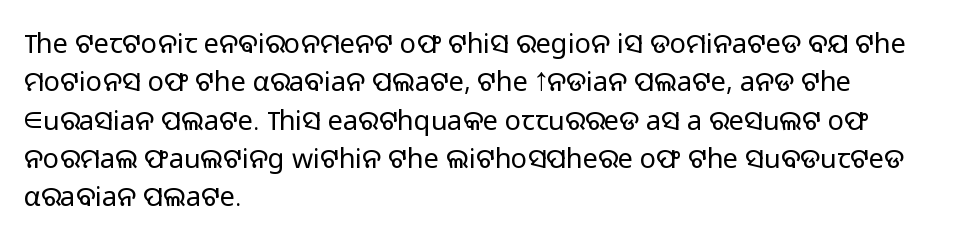
Every row of glyphs begins at an identical x-position on the left. A roman cut, with each character standing at attention. Does the leading feel generous? No, just average. The tracking reads as untouched default to a designer's eye.
